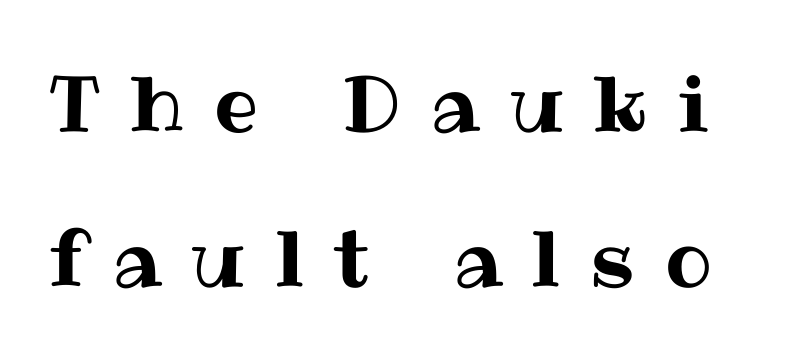
{"italic": "no", "width": "normal", "stroke_contrast": "medium", "x_height": "medium", "monospaced": "no", "underline": "no", "line_spacing": "loose", "line_spacing_ratio": 1.99, "letter_spacing": "wide", "letter_spacing_em": 0.39, "glyph_px": 78}
